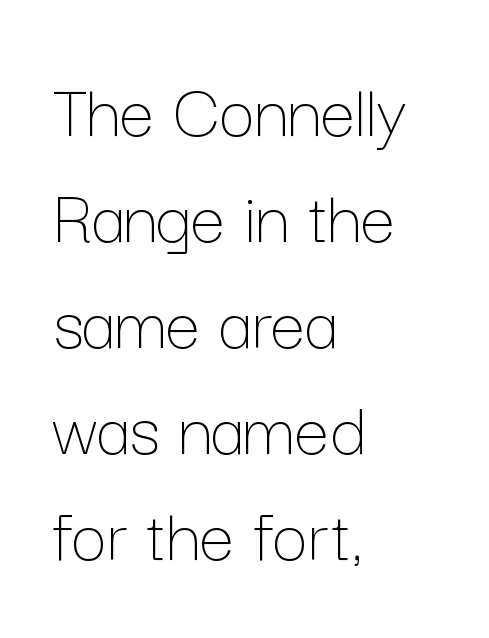
The image shows 78 px thin type, upright; set left-aligned, normal line spacing (1.36x), normal letter spacing, not underlined; low stroke contrast and a medium x-height.
